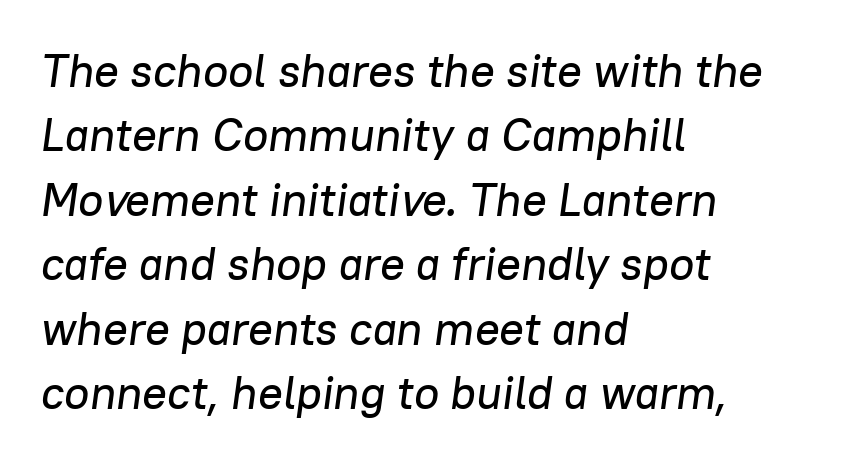
The image shows 46 px text type, italic (leaning right); set left-aligned, normal line spacing (1.4x), normal letter spacing, not underlined; low stroke contrast and a medium x-height.
